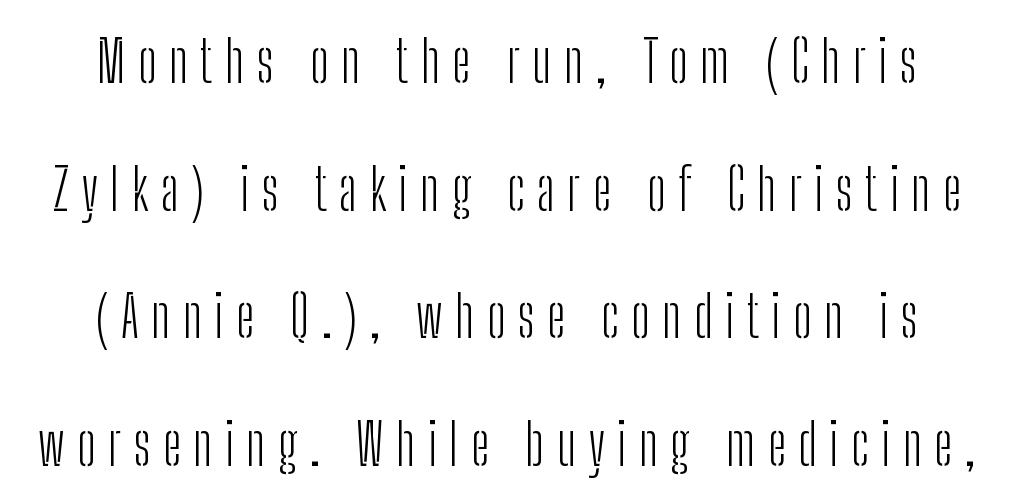
{"serif": "no", "italic": "no", "bold": "no", "weight": "light", "width": "condensed", "stroke_contrast": "low", "x_height": "medium", "monospaced": "no", "underline": "no", "line_spacing": "loose", "line_spacing_ratio": 2.2, "letter_spacing": "wide", "letter_spacing_em": 0.21, "glyph_px": 58}
